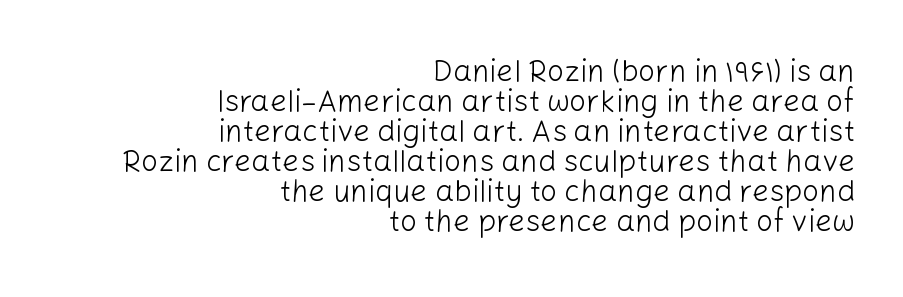
Q: Is the text bold? A: No.
Q: Is the text italic (slanted)? A: No, it is upright.
Q: Is the typeface a serif or a sans-serif typeface? A: Sans-serif.
Q: Is the text underlined? A: No.
Q: How is the paragraph aligned? A: Right-aligned.
Q: Is the spacing between letters normal or unusually wide? A: Normal.
Q: Is the spacing between lines tight, normal or loose? A: Tight.
Q: Width (condensed, normal, or wide)? A: Normal.
Q: Stroke contrast? A: Low.
Q: x-height? A: Medium.
Q: Monospaced? A: No.
